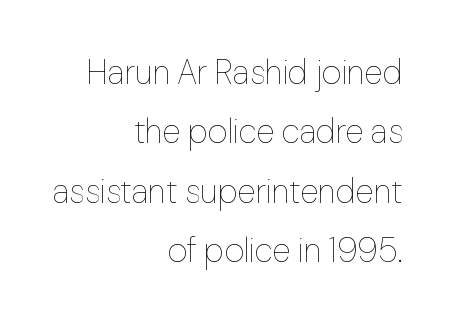
The image shows 34 px thin type, upright; set right-aligned, line spacing 1.75x, normal letter spacing, not underlined; low stroke contrast and a medium x-height.
